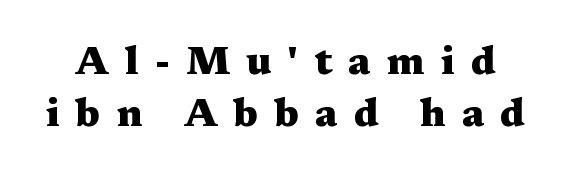
On the weight axis this lands at bold, roughly 700. Line spacing here is normal. The passage shown is typed in a proportional face where columns would drift. The zone under the glyphs is completely vacant. In terms of posture, this sample is upright. The gaps between neighbouring characters are conspicuously large.
